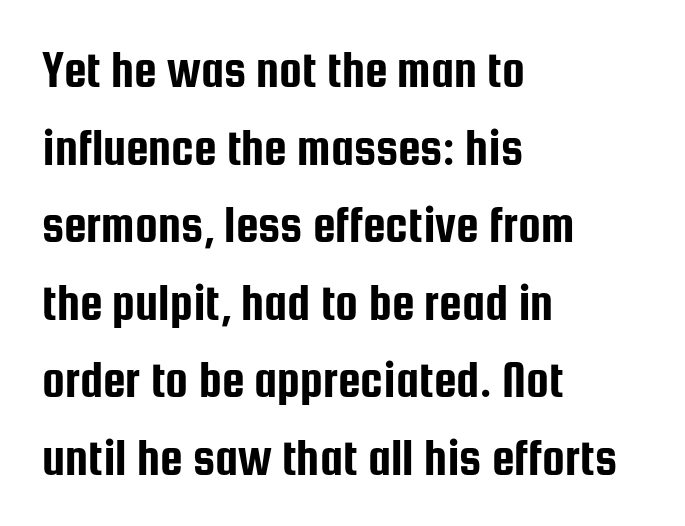
Line starts are locked; line ends wander. Glance below the letters and you will spot only blank space. This is the regular roman posture of the typeface. I'd call this a sans setting — the letters go barefoot. The block of text has a typical density, with ordinary space between rows.
